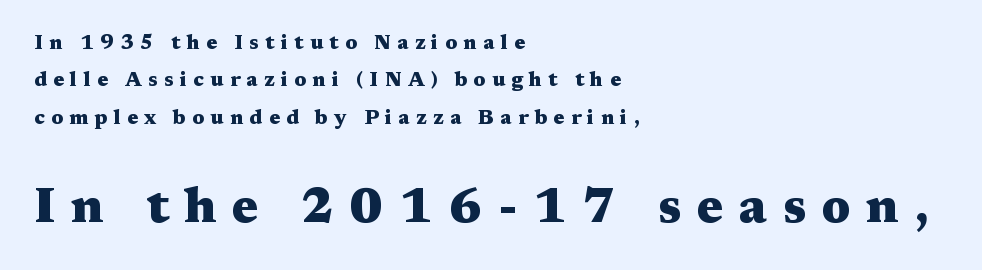
Q: Is the text bold? A: Yes.
Q: Is the text italic (slanted)? A: No, it is upright.
Q: Is the typeface a serif or a sans-serif typeface? A: Serif.
Q: Is the text underlined? A: No.
Q: How is the paragraph aligned? A: Left-aligned.
Q: Is the spacing between letters normal or unusually wide? A: Unusually wide.
Q: Which block of text is set in a larger size, the first (top) or the second (bottom)? A: The second (bottom) one.
Q: Width (condensed, normal, or wide)? A: Wide.
Q: Stroke contrast? A: Medium.
Q: x-height? A: Medium.
Q: Monospaced? A: No.
